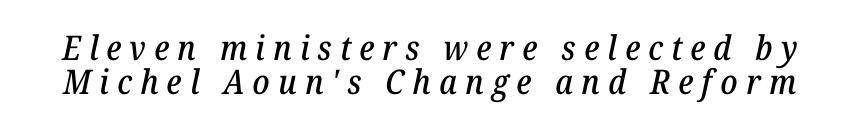
Do the characters align in a grid? No, the font is proportional. Compared with typical body copy, the letter spacing here is much looser. Slant detected: the letters are inclined. Serif or sans? Serif — the stroke terminals have little feet.
